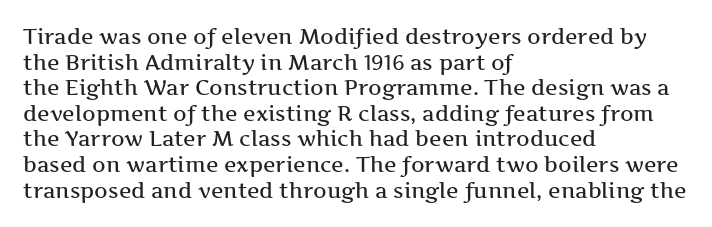
Line beginnings align vertically; line endings do not. Posture: vertical. A typesetter would call this zero additional tracking. The baseline area is clear.
